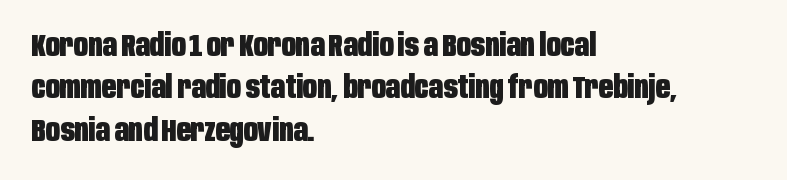
{"serif": "no", "italic": "no", "bold": "yes", "weight": "heavy", "width": "condensed", "stroke_contrast": "low", "x_height": "large", "monospaced": "no", "underline": "no", "align": "left", "line_spacing": "normal", "line_spacing_ratio": 1.37, "letter_spacing": "normal", "letter_spacing_em": 0.0, "glyph_px": 31}
